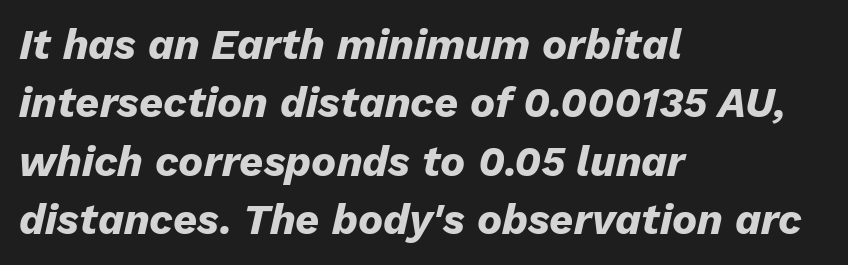
Line beginnings align vertically; line endings do not. No word sits above an underline. Proportional: the letters do not fall into vertical columns. Tracking value appears to be zero — textbook default spacing. The passage shown leans; its letterforms are oblique. Notice how descenders clear the ascenders below comfortably — that's standard leading.
